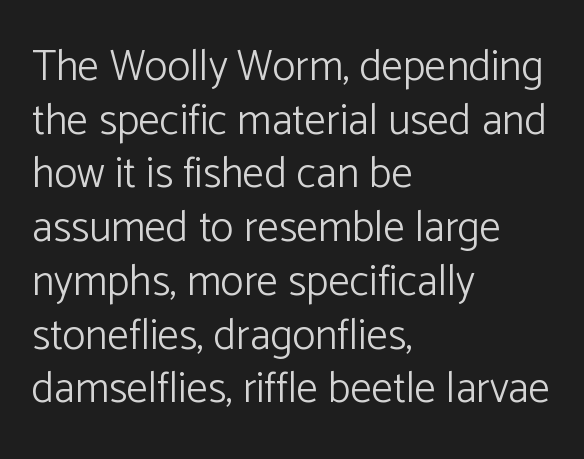
{"serif": "no", "italic": "no", "bold": "no", "weight": "light", "width": "normal", "stroke_contrast": "low", "x_height": "medium", "monospaced": "no", "underline": "no", "align": "left", "line_spacing": "normal", "line_spacing_ratio": 1.25, "letter_spacing": "normal", "letter_spacing_em": 0.0, "glyph_px": 43}
